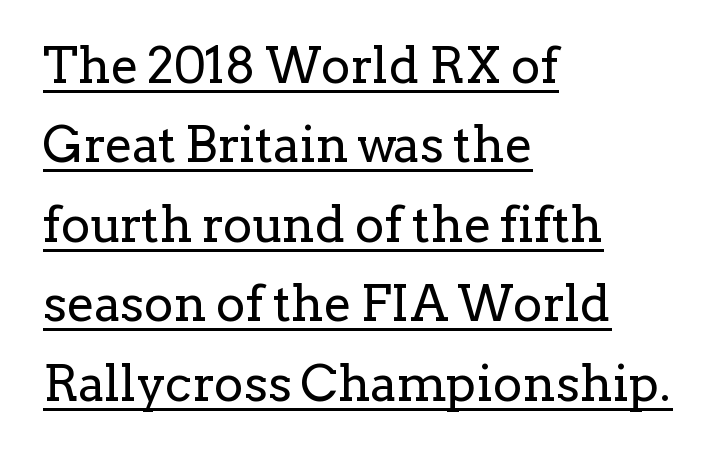
The image shows 50 px regular-weight serif type, upright; set left-aligned, normal line spacing (1.59x), normal letter spacing, underlined; low stroke contrast and a medium x-height.
